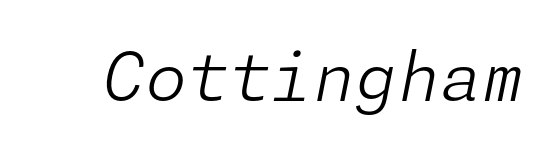
Lines of text with bare space underneath. Tracking value appears to be zero — textbook default spacing. Designer's note — italics engaged. The weight would be labelled regular, book, light, or lighter still.
